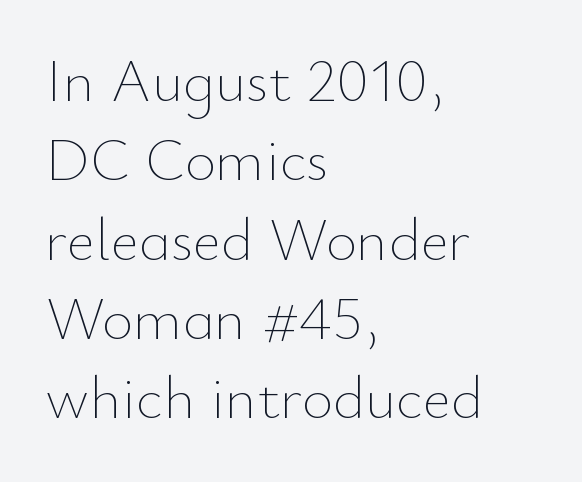
{"italic": "no", "bold": "no", "weight": "thin", "width": "normal", "stroke_contrast": "low", "x_height": "small", "monospaced": "no", "underline": "no", "align": "left", "line_spacing": "normal", "line_spacing_ratio": 1.3, "letter_spacing": "normal", "letter_spacing_em": 0.0, "glyph_px": 61}
